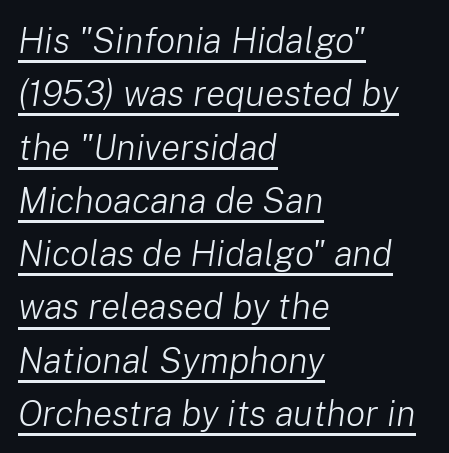
Is there an underline? Yes — a line sits under the letters. The letters advance in unequal steps, a hallmark of proportional type. The gaps between neighbouring characters are ordinary and unremarkable. No heavy texture on the line: the type isn't bold. Students, observe: this is what conventionally led text looks like. The typesetter chose a ragged-right arrangement here.
